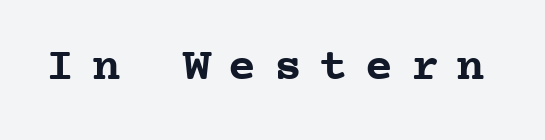
The zone under the glyphs is completely vacant. The face used here is rendered with a markedly widened letterfit. The passage shown is typeset with a serif family. Heavy, bold letterforms. The type sits square on the baseline with zero lean. These lines are rendered in a fixed-pitch font.
